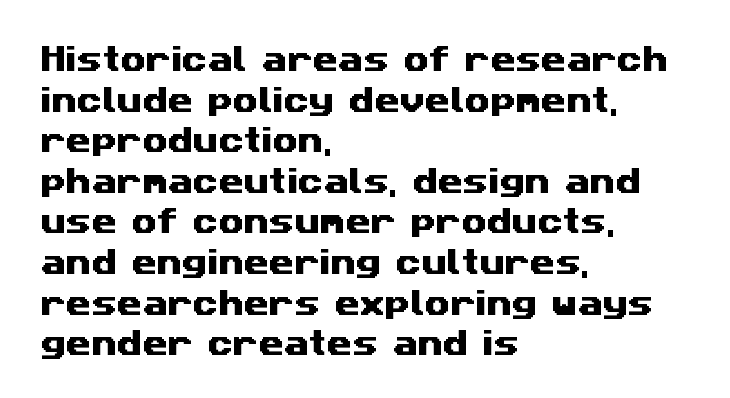
This rendering uses left alignment, leaving the right contour irregular. Is the letter spacing exaggerated? No — it looks like the ordinary default. Plain, unruled lines of type. Does the leading feel generous? No, just average. The letters advance in unequal steps, a hallmark of proportional type.
